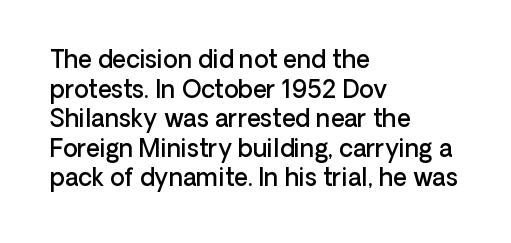
The image shows 24 px text type, upright; set left-aligned, line spacing 1.23x, normal letter spacing, not underlined.
